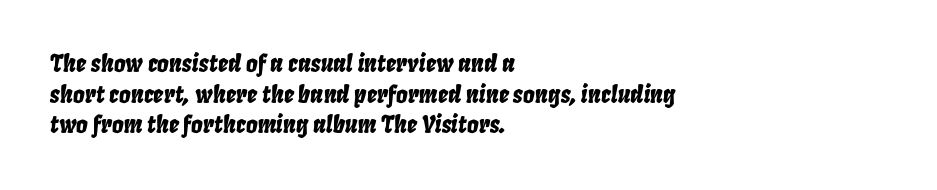
Q: Is the text italic (slanted)? A: Yes, it leans right by about 8 degrees.
Q: Is the text underlined? A: No.
Q: How is the paragraph aligned? A: Left-aligned.
Q: Is the spacing between letters normal or unusually wide? A: Normal.
Q: Is the spacing between lines tight, normal or loose? A: Normal.
